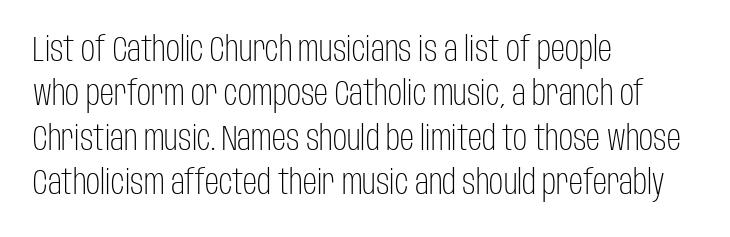
{"serif": "no", "italic": "no", "bold": "no", "weight": "light", "width": "condensed", "stroke_contrast": "low", "x_height": "large", "monospaced": "no", "underline": "no", "align": "left", "line_spacing": "normal", "line_spacing_ratio": 1.27, "letter_spacing": "normal", "letter_spacing_em": 0.0, "glyph_px": 35}
